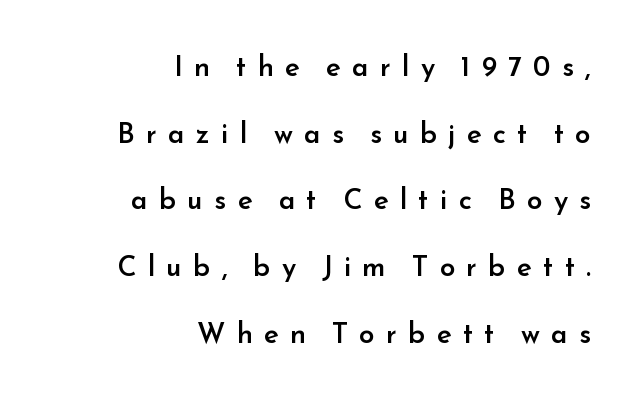
Bold? Not quite — semibold, heavier than regular but stopping short. Glyph-to-glyph distance is far greater than everyday printed text. Which margin do the lines hug? The right one — the left edge is uneven. The axis of the letterforms is exactly vertical. Here the designer chose a conventional face with non-uniform glyph widths.
